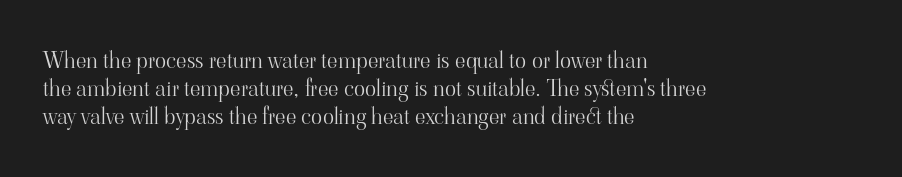
{"italic": "no", "bold": "no", "underline": "no", "align": "left", "line_spacing_ratio": 1.22, "letter_spacing": "normal", "letter_spacing_em": 0.0, "glyph_px": 23}
